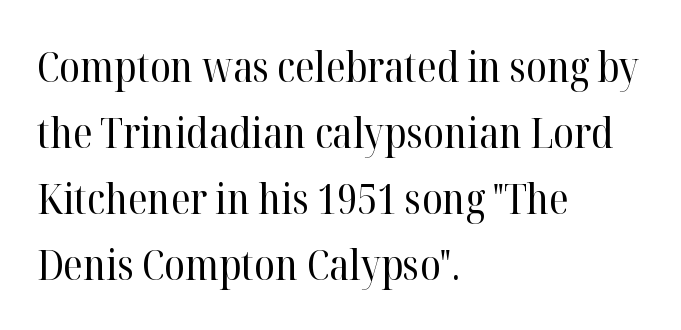
The image shows 42 px regular-weight serif type, upright; set left-aligned, normal line spacing (1.57x), normal letter spacing, not underlined; high stroke contrast and a medium x-height.
